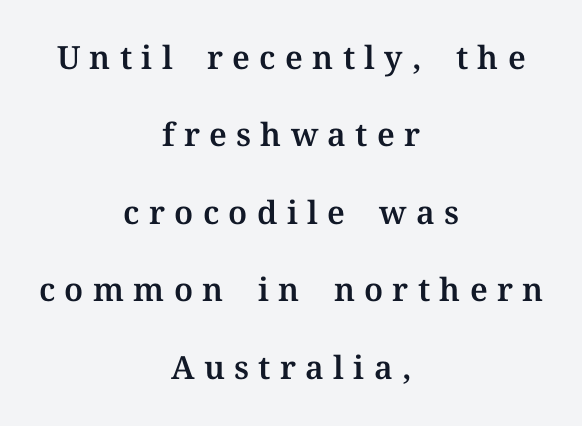
In CSS terms this would be text-align: center. Proportional: the letters do not fall into vertical columns. The type sits square on the baseline with zero lean. Unmarked baselines from the first word to the last. If you measured baseline to baseline, you'd find a long distance.
